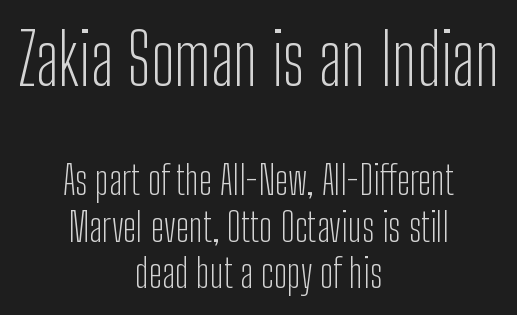
Spacing verdict: proportional, widths tailored to each character. Vertical stems look standard width or narrower in stroke. The letters stand upright; this is a roman face. The type is set solid horizontally, with unmodified tracking. The setting favours the middle, as headings and verse often do.
